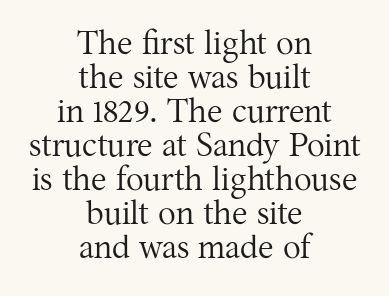
{"serif": "yes", "italic": "no", "bold": "no", "weight": "regular", "width": "normal", "stroke_contrast": "medium", "x_height": "medium", "monospaced": "no", "underline": "no", "align": "center", "line_spacing": "tight", "line_spacing_ratio": 1.03, "letter_spacing": "normal", "letter_spacing_em": 0.0, "glyph_px": 33}
